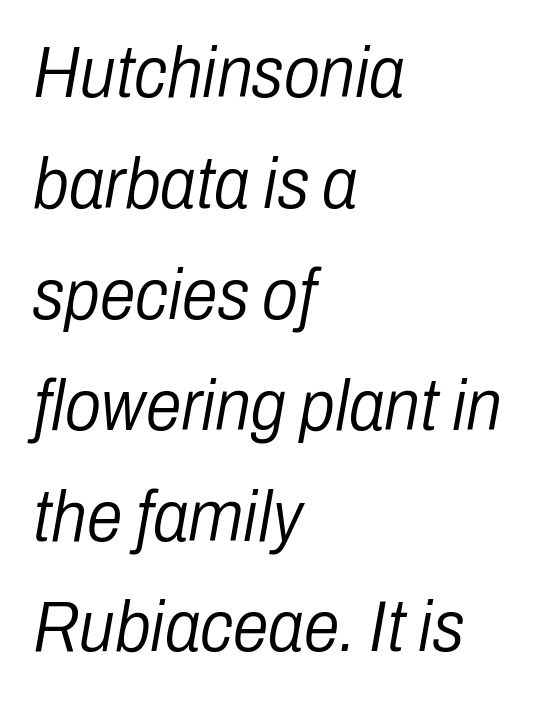
Between one letter and the next there's only the usual sliver of space. The space beneath each line is pristine and unruled. The typeface has the unassuming heft of standard copy or less. Vertical spacing — default. In terms of posture, this sample is oblique. Note the varied advance widths — an 'i' is clearly narrower than an 'm'.
